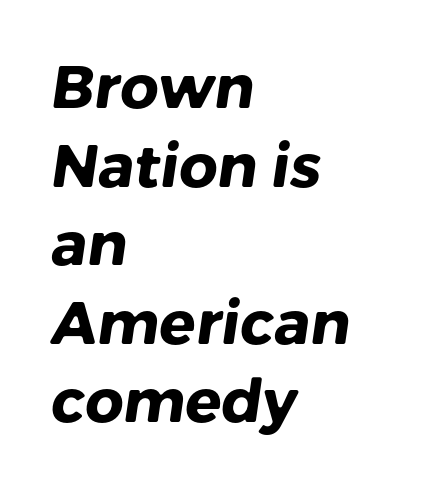
Interline gaps are of average width in this sample. The paragraph shown leans on its left margin. Are there feet on the stems? There aren't — it's a sans. The face used here is proportionally spaced, like ordinary book or web type. Any mark beneath the type? The region is blank. Stroke thickness is high; the sample reads as a true bold.
